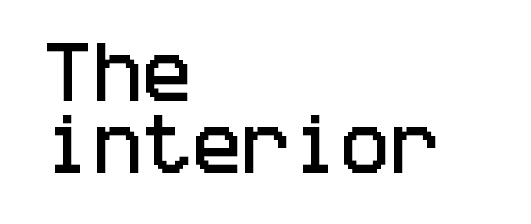
The image shows 66 px condensed sans-serif type, upright; set left-aligned, tight line spacing (1.09x), normal letter spacing, not underlined; low stroke contrast and a large x-height.
